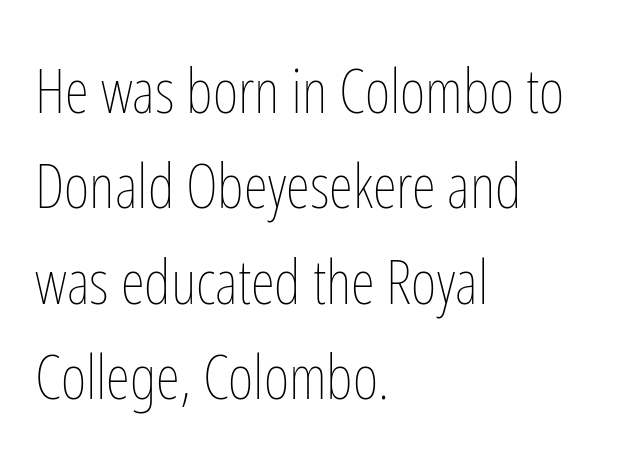
Q: Is the text bold? A: No.
Q: Is the text italic (slanted)? A: No, it is upright.
Q: Is the text underlined? A: No.
Q: How is the paragraph aligned? A: Left-aligned.
Q: Is the spacing between letters normal or unusually wide? A: Normal.
Q: Is the spacing between lines tight, normal or loose? A: Normal.
Q: Width (condensed, normal, or wide)? A: Condensed.
Q: Stroke contrast? A: Low.
Q: x-height? A: Medium.
Q: Monospaced? A: No.
